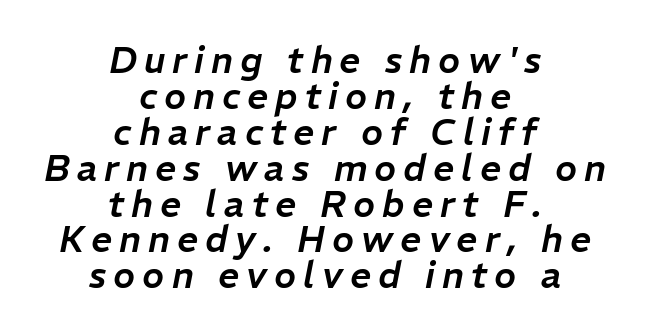
The image shows 37 px text type, italic (leaning right); set centered, tight line spacing (0.97x), not underlined; low stroke contrast and a medium x-height.
